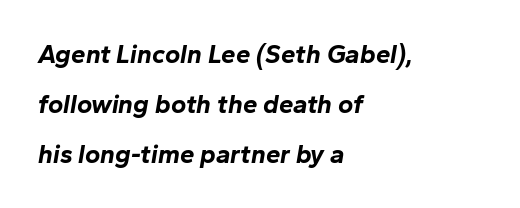
Q: Is the text bold? A: Yes.
Q: Is the text italic (slanted)? A: Yes, it leans right by about 10 degrees.
Q: Is the text underlined? A: No.
Q: How is the paragraph aligned? A: Left-aligned.
Q: Is the spacing between letters normal or unusually wide? A: Normal.
Q: Is the spacing between lines tight, normal or loose? A: Loose.
